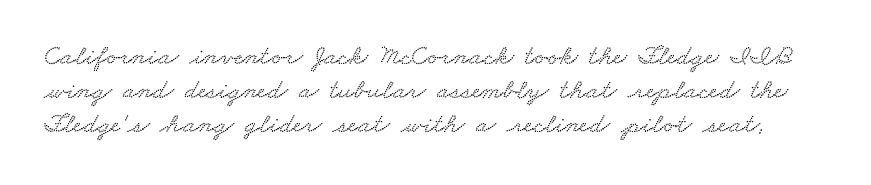
Q: Is the text underlined? A: No.
Q: Is the spacing between letters normal or unusually wide? A: Normal.
Q: Width (condensed, normal, or wide)? A: Wide.
Q: Stroke contrast? A: Low.
Q: x-height? A: Small.
Q: Monospaced? A: No.
